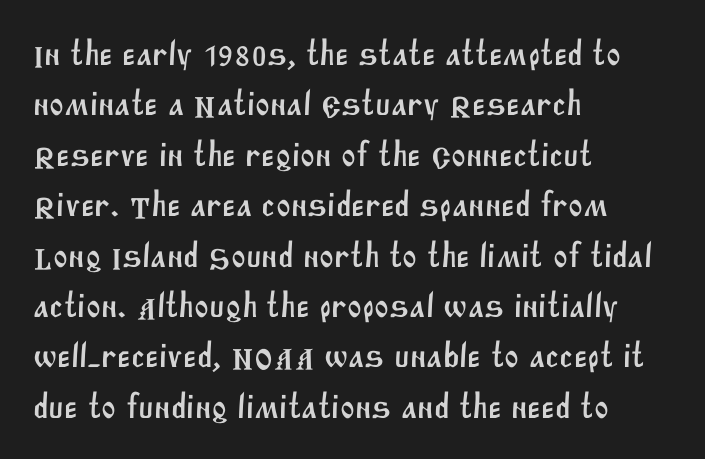
Does the copy run flush right? No — it runs flush left. Proportional: the letters do not fall into vertical columns. No extra tracking has been applied to these lines. The string is rendered with underlining switched off.
